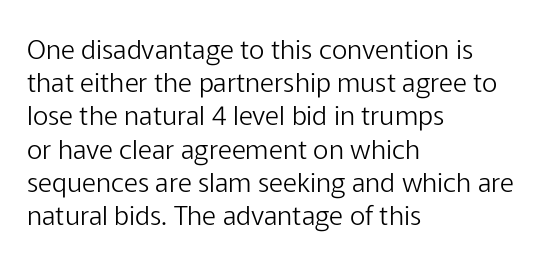
Q: Is the text bold? A: No.
Q: Is the text italic (slanted)? A: No, it is upright.
Q: Is the text underlined? A: No.
Q: How is the paragraph aligned? A: Left-aligned.
Q: Is the spacing between letters normal or unusually wide? A: Normal.
